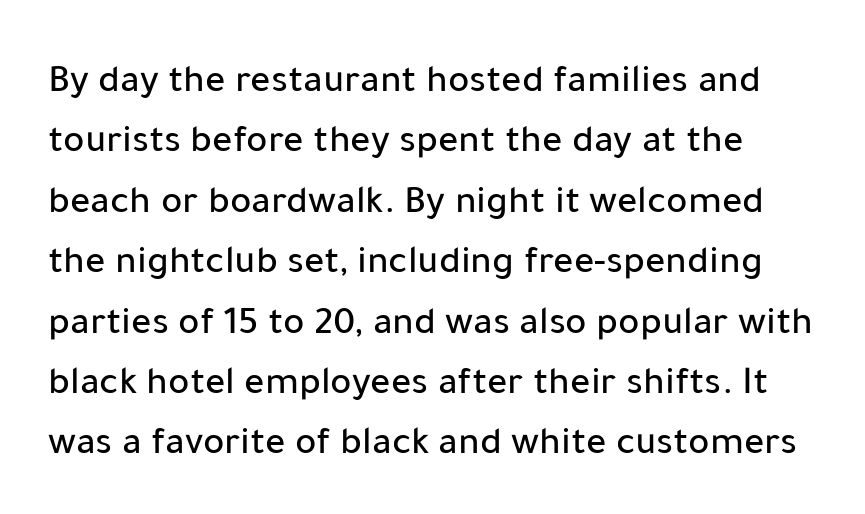
{"serif": "no", "italic": "no", "width": "normal", "stroke_contrast": "low", "x_height": "medium", "monospaced": "no", "underline": "no", "line_spacing": "normal", "line_spacing_ratio": 1.51, "letter_spacing": "normal", "letter_spacing_em": 0.0, "glyph_px": 40}
